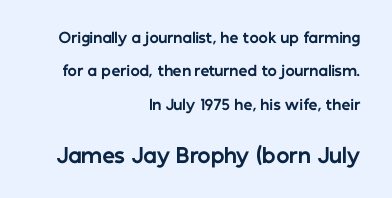
Q: Is the text bold? A: Yes.
Q: Is the text italic (slanted)? A: No, it is upright.
Q: Is the text underlined? A: No.
Q: How is the paragraph aligned? A: Right-aligned.
Q: Is the spacing between letters normal or unusually wide? A: Normal.
Q: Is the spacing between lines tight, normal or loose? A: Loose.
Q: Which block of text is set in a larger size, the first (top) or the second (bottom)? A: The second (bottom) one.
